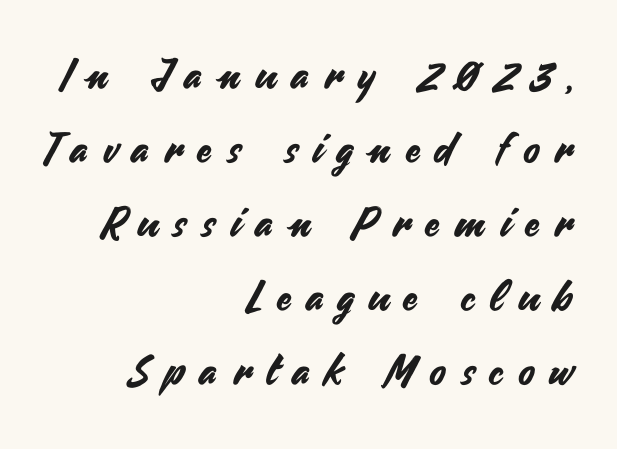
The words here are not underlined. Proportional: the letters do not fall into vertical columns. Reading down the block, your eye finds every line finishing at a fixed right position. This rendering employs a face without finishing strokes, i.e., a sans-serif.
